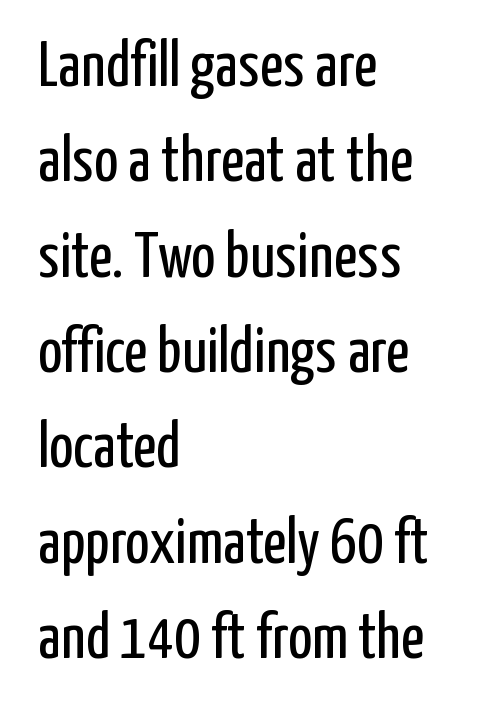
The image shows 64 px regular-weight, condensed sans-serif type, upright; set left-aligned, normal line spacing (1.49x), normal letter spacing, not underlined; low stroke contrast and a medium x-height.
